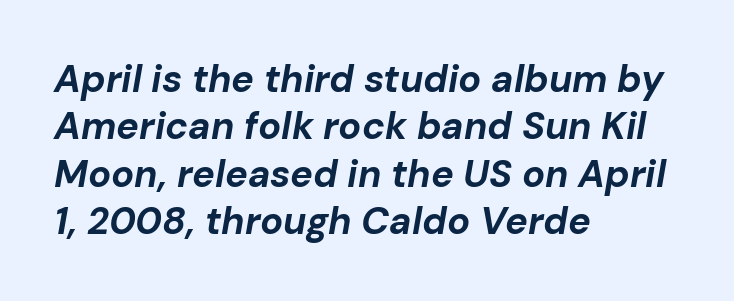
What stands out about the letter spacing? Nothing — it is the standard amount. Layout note: lines flush left. Only glyphs here, with clear space below each row. Regarding leading, the lines here are spaced in the standard way. This sample has the flowing, uneven cadence of proportional lettering.
